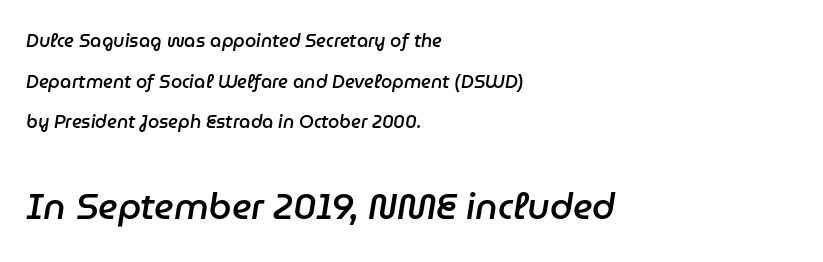
{"italic": "yes", "lean": "right", "slant_degrees": 9, "bold": "semi", "weight": "semibold", "width": "normal", "stroke_contrast": "low", "x_height": "medium", "monospaced": "no", "underline": "no", "align": "left", "line_spacing": "loose", "line_spacing_ratio": 2.26, "letter_spacing": "normal", "letter_spacing_em": 0.0, "larger_block": "second", "size_ratio": 2.0, "glyph_px": 36}
